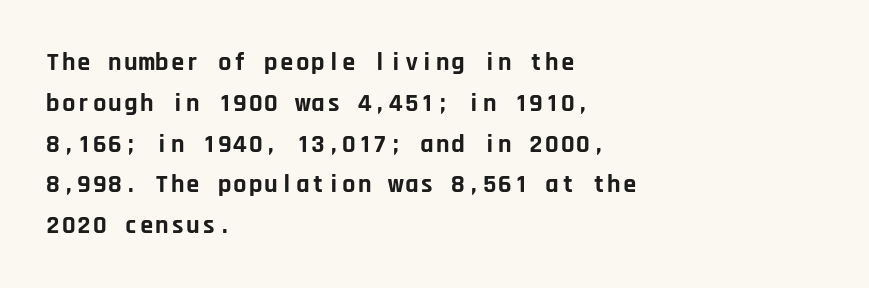
The image shows 26 px bold type, upright; set left-aligned, normal line spacing (1.57x), normal letter spacing, not underlined.
